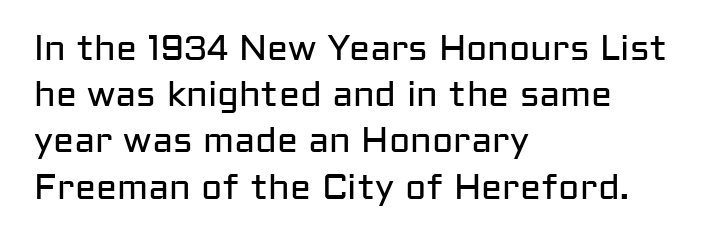
Q: Is the text bold? A: No.
Q: Is the text italic (slanted)? A: No, it is upright.
Q: Is the typeface a serif or a sans-serif typeface? A: Sans-serif.
Q: Is the text underlined? A: No.
Q: How is the paragraph aligned? A: Left-aligned.
Q: Is the spacing between letters normal or unusually wide? A: Normal.
Q: Is the spacing between lines tight, normal or loose? A: Normal.
Q: Width (condensed, normal, or wide)? A: Normal.
Q: Stroke contrast? A: Low.
Q: x-height? A: Medium.
Q: Monospaced? A: No.
